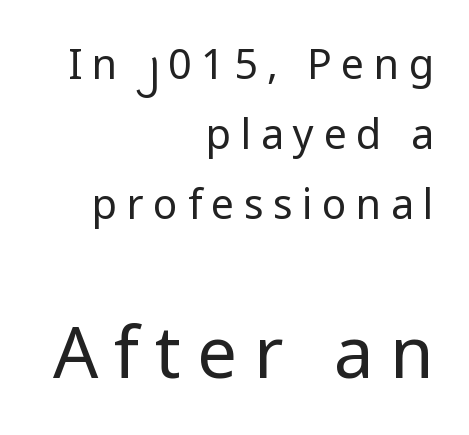
{"serif": "no", "italic": "no", "bold": "no", "weight": "regular", "width": "normal", "stroke_contrast": "low", "x_height": "medium", "monospaced": "no", "underline": "no", "align": "right", "line_spacing_ratio": 1.71, "letter_spacing": "wide", "letter_spacing_em": 0.23, "larger_block": "second", "size_ratio": 1.73, "glyph_px": 71}
